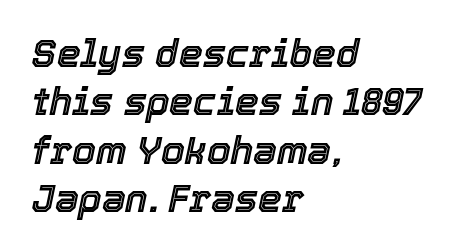
Nothing unusual about the tracking: characters are spaced as the font intends. It's the slanting kind of type. Letters rest on an invisible, unmarked baseline. Horizontal bands of white between lines are of average thickness. The lines in this sample share a left origin and differ only in where they stop.
